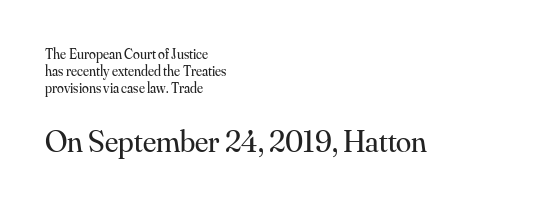
The image shows 31 px regular-weight serif type, upright; set left-aligned, line spacing 1.21x, normal letter spacing, not underlined; the second (bottom) block is 2.21x larger; medium stroke contrast and a small x-height.
